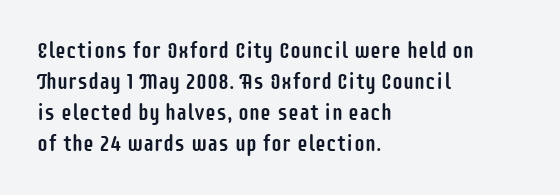
The image shows 22 px text type, upright; set left-aligned, normal line spacing (1.41x), normal letter spacing, not underlined.
